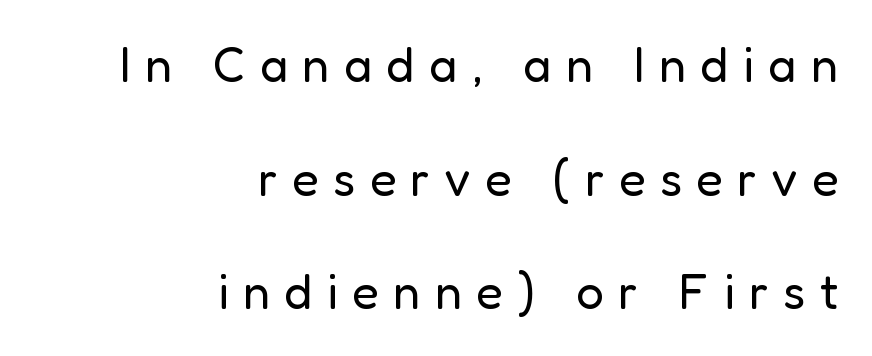
The image shows 49 px regular-weight sans-serif type, upright; set right-aligned, loose line spacing (2.32x), unusually wide letter spacing (+0.29 em), not underlined; low stroke contrast and a medium x-height.
